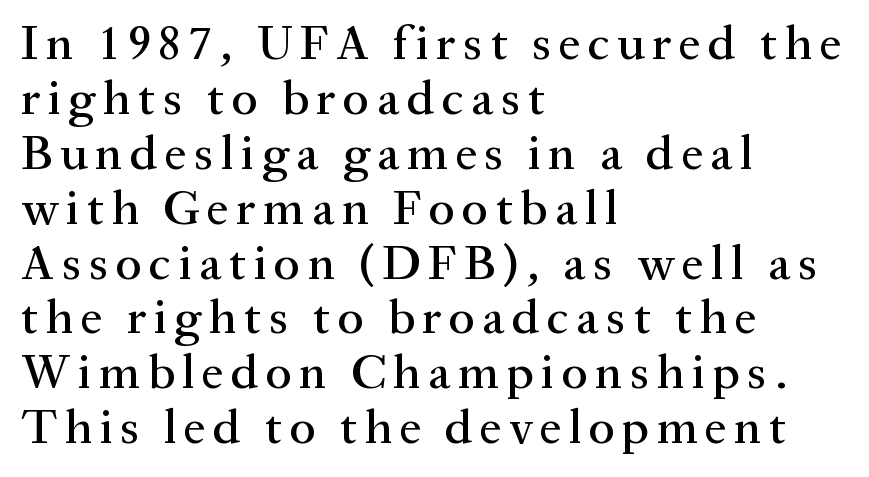
How would I describe the line gaps? Narrow and economical. The font's upright variant was chosen for this text. Each letter keeps its own natural width here, so spacing adapts to shape. The passage shown is typeset with a serif family. These lines stack with their left ends in a neat column. Check the space under the baseline: it is left empty.
